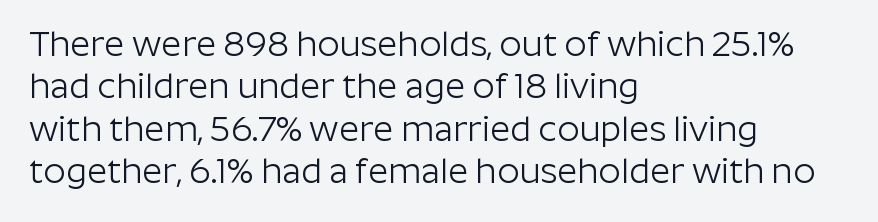
The image shows 35 px light sans-serif type, upright; set left-aligned, line spacing 1.21x, normal letter spacing, not underlined; low stroke contrast and a medium x-height.
